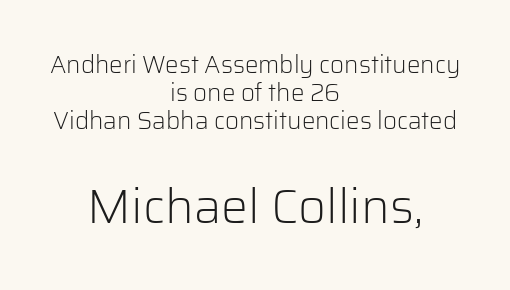
The image shows 48 px light sans-serif type, upright; set centered, line spacing 1.17x, normal letter spacing, not underlined; the second (bottom) block is 2.0x larger; low stroke contrast and a medium x-height.
